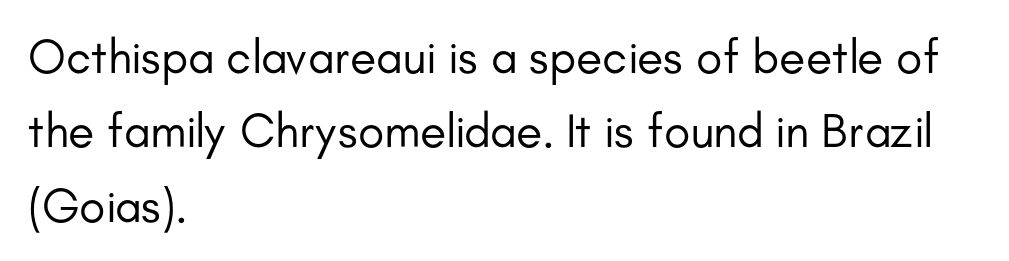
{"serif": "no", "italic": "no", "bold": "no", "weight": "regular", "width": "normal", "stroke_contrast": "low", "x_height": "small", "monospaced": "no", "underline": "no", "align": "left", "line_spacing": "normal", "line_spacing_ratio": 1.55, "letter_spacing": "normal", "letter_spacing_em": 0.0, "glyph_px": 48}
